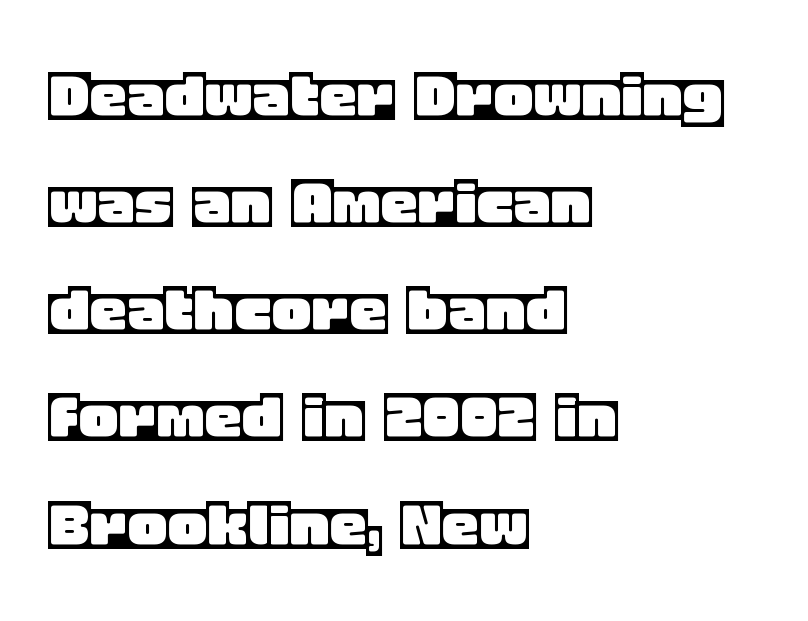
The image shows 76 px text type, upright; set left-aligned, normal line spacing (1.41x), normal letter spacing, not underlined; a large x-height.
